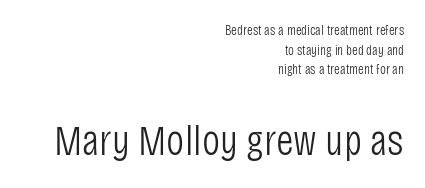
Horizontal alignment here is rightward, an uncommon choice for prose. You could call the tracking neutral — neither tight nor loose. Observe the absence of serifs on each vertical stroke in this sample. You could not count columns in this text — the font is proportionally spaced. The line-height multiplier appears to be the usual default.
